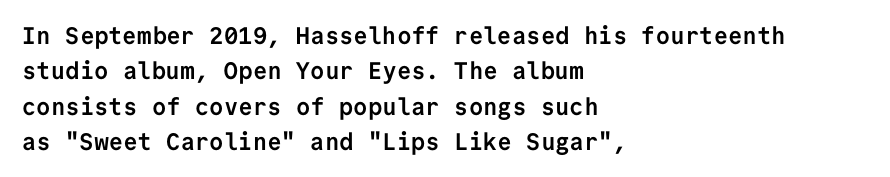
The image shows 24 px bold type, upright; set left-aligned, normal line spacing (1.47x), normal letter spacing, not underlined.
